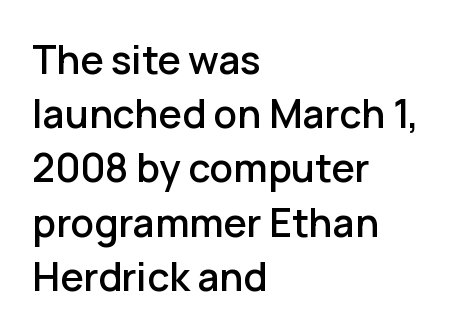
Q: Is the text italic (slanted)? A: No, it is upright.
Q: Is the typeface a serif or a sans-serif typeface? A: Sans-serif.
Q: Is the text underlined? A: No.
Q: How is the paragraph aligned? A: Left-aligned.
Q: Is the spacing between letters normal or unusually wide? A: Normal.
Q: Is the spacing between lines tight, normal or loose? A: Normal.
Q: Width (condensed, normal, or wide)? A: Normal.
Q: Stroke contrast? A: Low.
Q: x-height? A: Medium.
Q: Monospaced? A: No.
